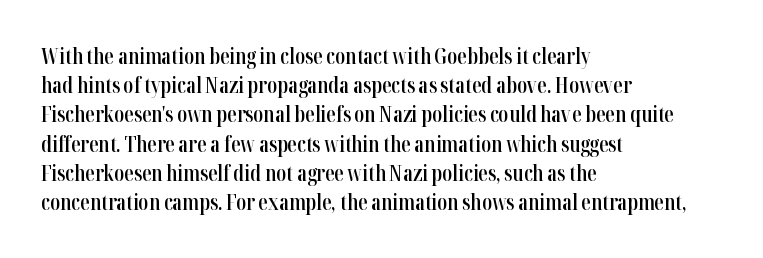
{"italic": "no", "bold": "semi", "underline": "no", "align": "left", "line_spacing": "normal", "line_spacing_ratio": 1.39, "letter_spacing": "normal", "letter_spacing_em": 0.0, "glyph_px": 21}
